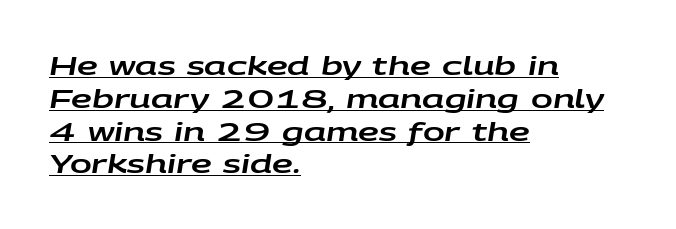
The image shows 26 px text type, italic (leaning right); set left-aligned, normal line spacing (1.26x), normal letter spacing, underlined.
